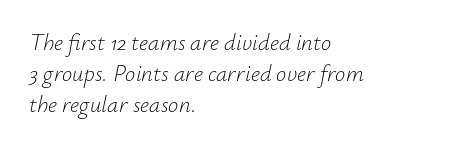
This rendering features lettering with no underline. Leading matches the norm, producing a regular column. The font is comparable to plain body text, perhaps lighter. The lines in this sample share a left origin and differ only in where they stop. If you drew a line through each stem, it would be angled. Tracking here is standard; glyphs follow each other at the usual distance.
